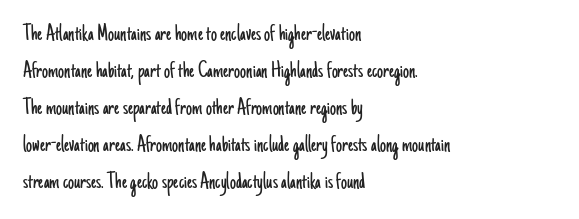
Vertical strokes here are truly vertical. Every row of glyphs begins at an identical x-position on the left. Between one letter and the next there's only the usual sliver of space. Only glyphs here, with clear space below each row.
